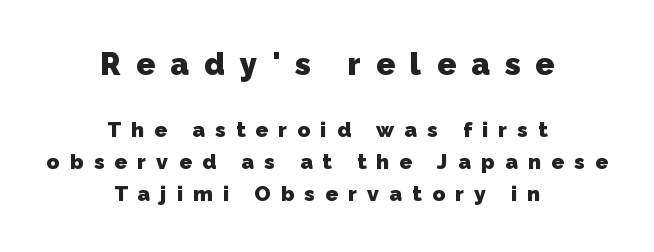
The image shows 31 px heavy sans-serif type; set centered, normal line spacing (1.53x), unusually wide letter spacing (+0.49 em), not underlined; the first (top) block is 1.48x larger; low stroke contrast and a medium x-height.
